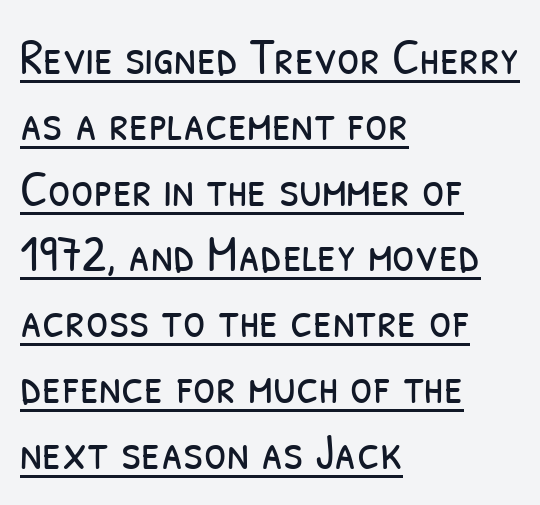
The image shows 51 px light, condensed sans-serif type; set left-aligned, normal line spacing (1.29x), normal letter spacing, underlined; low stroke contrast and a medium x-height.
